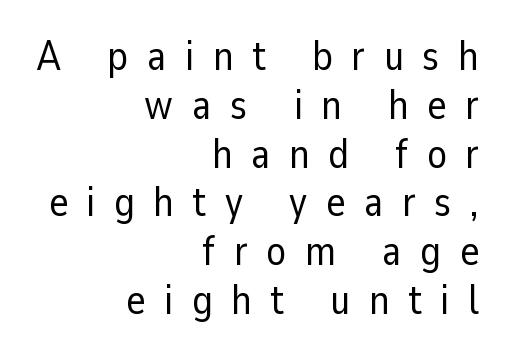
{"serif": "no", "italic": "no", "bold": "no", "weight": "regular", "width": "normal", "stroke_contrast": "low", "x_height": "medium", "monospaced": "no", "underline": "no", "align": "right", "line_spacing_ratio": 1.19, "letter_spacing": "wide", "letter_spacing_em": 0.45, "glyph_px": 41}
